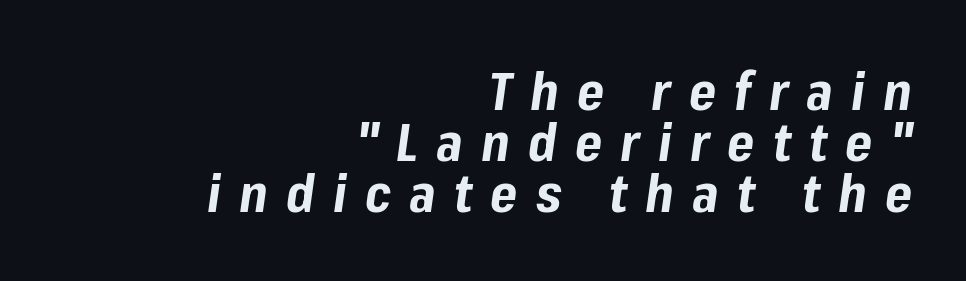
Q: Is the text bold? A: Yes.
Q: Is the text italic (slanted)? A: Yes, it leans right by about 8 degrees.
Q: Is the text underlined? A: No.
Q: How is the paragraph aligned? A: Right-aligned.
Q: Is the spacing between letters normal or unusually wide? A: Unusually wide.
Q: Is the spacing between lines tight, normal or loose? A: Tight.
Q: Width (condensed, normal, or wide)? A: Normal.
Q: Stroke contrast? A: Low.
Q: x-height? A: Medium.
Q: Monospaced? A: No.
